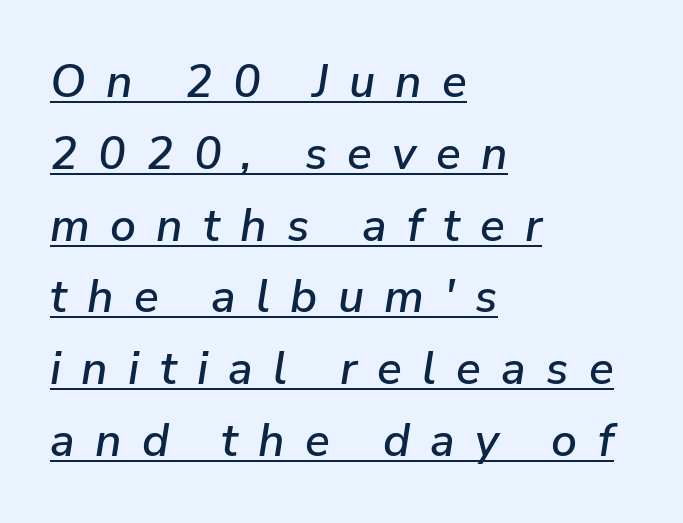
Rendered with sloped, italic letterforms. These lines sit exactly where default settings would place them. The face used here is proportionally spaced, like ordinary book or web type. In terms of letterspacing, this is a distinctly airy, spread setting.
